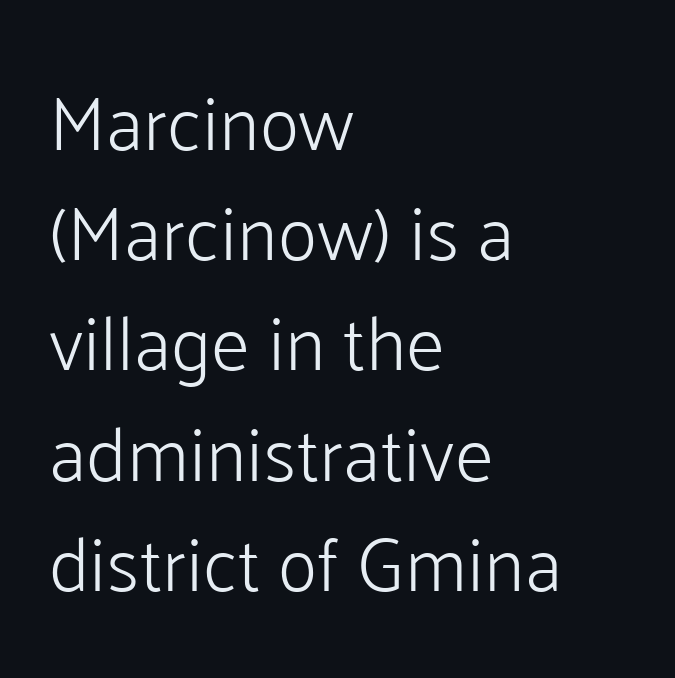
The image shows 76 px light sans-serif type, upright; set left-aligned, normal line spacing (1.45x), normal letter spacing, not underlined; low stroke contrast and a medium x-height.
